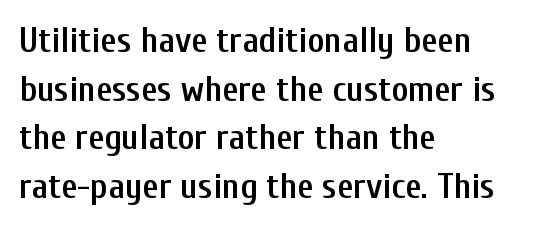
Letterform terminals end flat and unadorned throughout the passage. I'd describe the lettering as semibold — firm but not a full bold. Standard letterfit; no display-style spreading of the glyphs. Each row of text sits above clean, open space.
